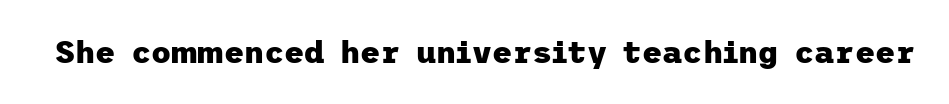
{"serif": "no", "italic": "no", "bold": "yes", "weight": "heavy", "width": "normal", "stroke_contrast": "low", "x_height": "medium", "underline": "no", "letter_spacing": "normal", "letter_spacing_em": 0.0, "glyph_px": 31}
